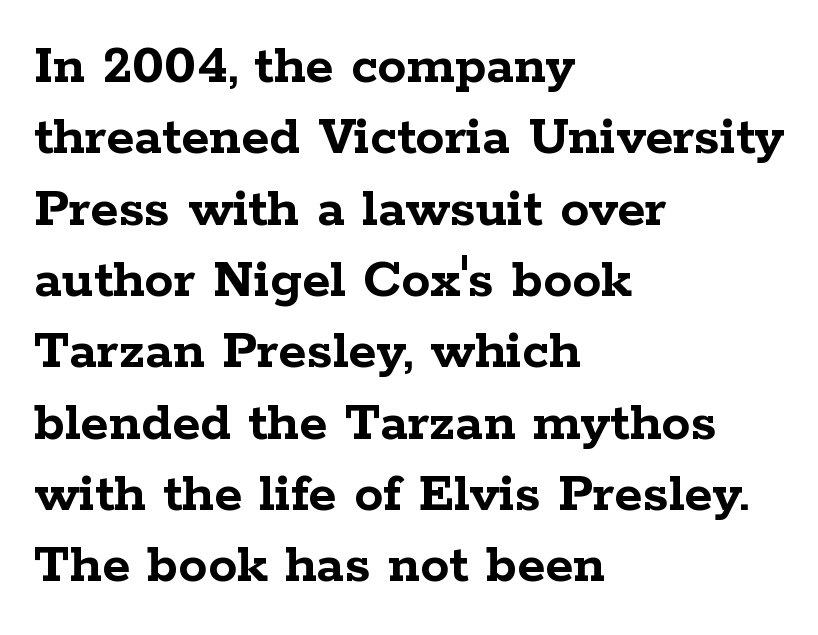
Q: Is the text bold? A: Yes.
Q: Is the text italic (slanted)? A: No, it is upright.
Q: Is the typeface a serif or a sans-serif typeface? A: Serif.
Q: Is the text underlined? A: No.
Q: How is the paragraph aligned? A: Left-aligned.
Q: Is the spacing between letters normal or unusually wide? A: Normal.
Q: Width (condensed, normal, or wide)? A: Wide.
Q: Stroke contrast? A: Low.
Q: x-height? A: Medium.
Q: Monospaced? A: No.
